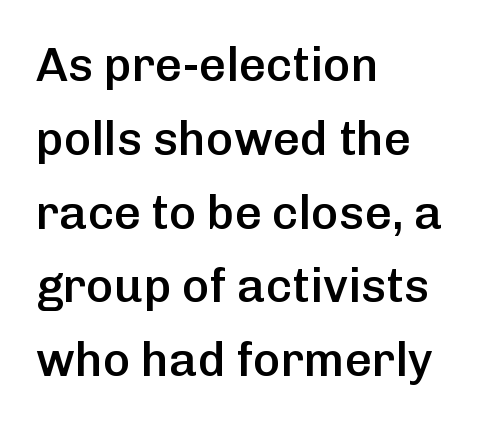
Q: Is the text bold? A: Semi-bold.
Q: Is the text italic (slanted)? A: No, it is upright.
Q: Is the typeface a serif or a sans-serif typeface? A: Sans-serif.
Q: Is the text underlined? A: No.
Q: How is the paragraph aligned? A: Left-aligned.
Q: Is the spacing between letters normal or unusually wide? A: Normal.
Q: Is the spacing between lines tight, normal or loose? A: Normal.
Q: Width (condensed, normal, or wide)? A: Normal.
Q: Stroke contrast? A: Low.
Q: x-height? A: Medium.
Q: Monospaced? A: No.
